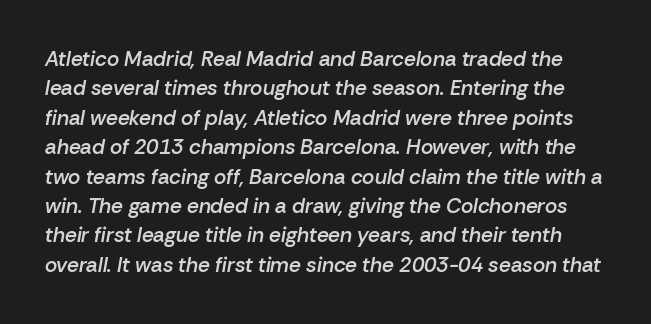
Q: Is the text bold? A: Semi-bold.
Q: Is the text italic (slanted)? A: Yes, it leans right by about 10 degrees.
Q: Is the text underlined? A: No.
Q: Is the spacing between letters normal or unusually wide? A: Normal.
Q: Is the spacing between lines tight, normal or loose? A: Normal.
